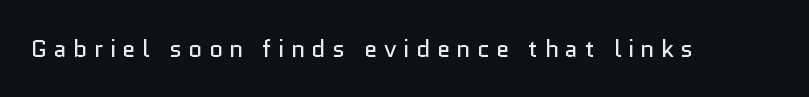
{"italic": "no", "bold": "no", "underline": "no", "letter_spacing": "wide", "letter_spacing_em": 0.27, "glyph_px": 24}
